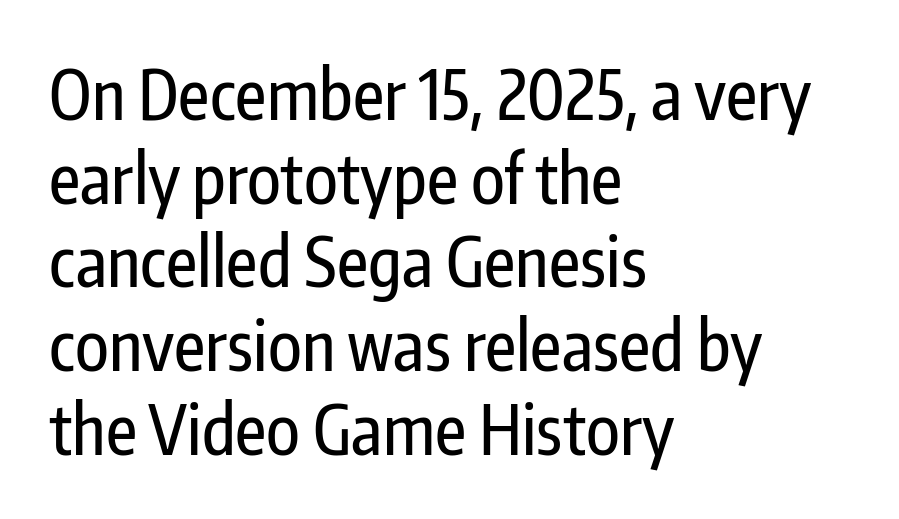
{"serif": "no", "italic": "no", "width": "condensed", "stroke_contrast": "low", "x_height": "medium", "monospaced": "no", "underline": "no", "align": "left", "line_spacing_ratio": 1.23, "letter_spacing": "normal", "letter_spacing_em": 0.0, "glyph_px": 68}
